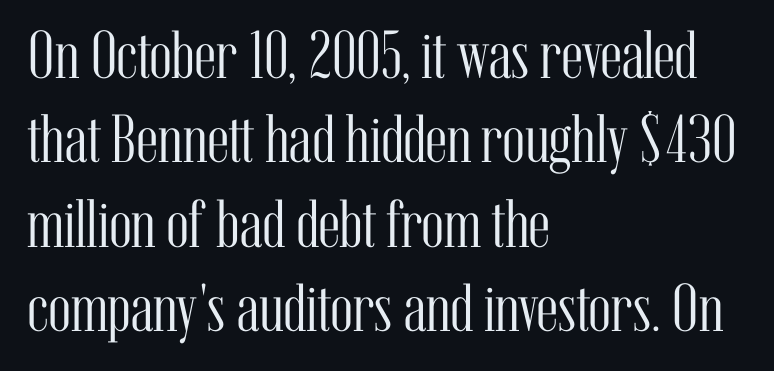
Q: Is the text bold? A: No.
Q: Is the text italic (slanted)? A: No, it is upright.
Q: Is the typeface a serif or a sans-serif typeface? A: Serif.
Q: Is the text underlined? A: No.
Q: How is the paragraph aligned? A: Left-aligned.
Q: Is the spacing between letters normal or unusually wide? A: Normal.
Q: Width (condensed, normal, or wide)? A: Condensed.
Q: Stroke contrast? A: Medium.
Q: x-height? A: Medium.
Q: Monospaced? A: No.
